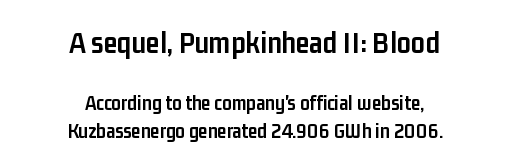
Q: Is the text bold? A: Yes.
Q: Is the text italic (slanted)? A: No, it is upright.
Q: Is the typeface a serif or a sans-serif typeface? A: Sans-serif.
Q: Is the text underlined? A: No.
Q: How is the paragraph aligned? A: Centered.
Q: Is the spacing between letters normal or unusually wide? A: Normal.
Q: Is the spacing between lines tight, normal or loose? A: Normal.
Q: Which block of text is set in a larger size, the first (top) or the second (bottom)? A: The first (top) one.
Q: Width (condensed, normal, or wide)? A: Condensed.
Q: Stroke contrast? A: Low.
Q: x-height? A: Medium.
Q: Monospaced? A: No.
